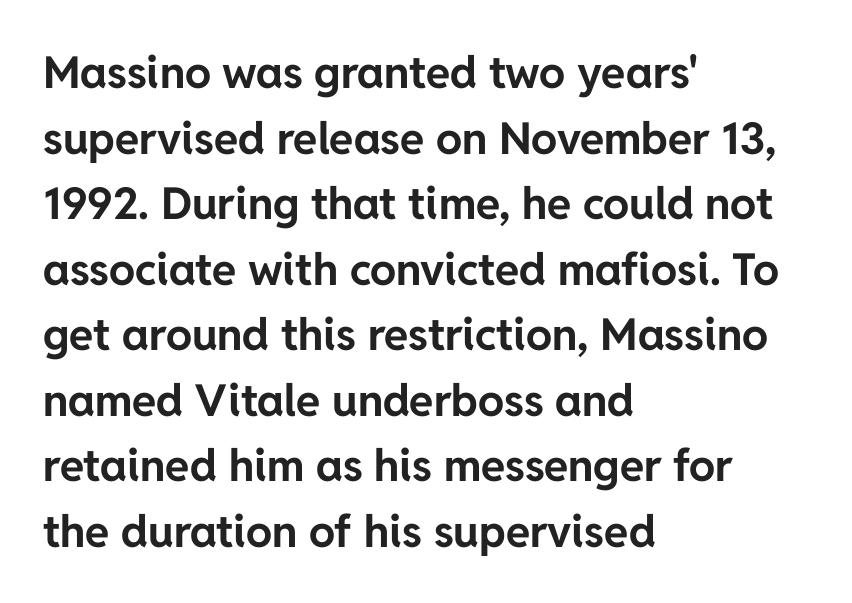
Typesetter's note: full bold, strokes at maximum text heaviness. One glance says typical: line gaps are just what's usual. The baseline area is clear. Font category for this specimen: sans-serif. Standard letterfit; no display-style spreading of the glyphs.
